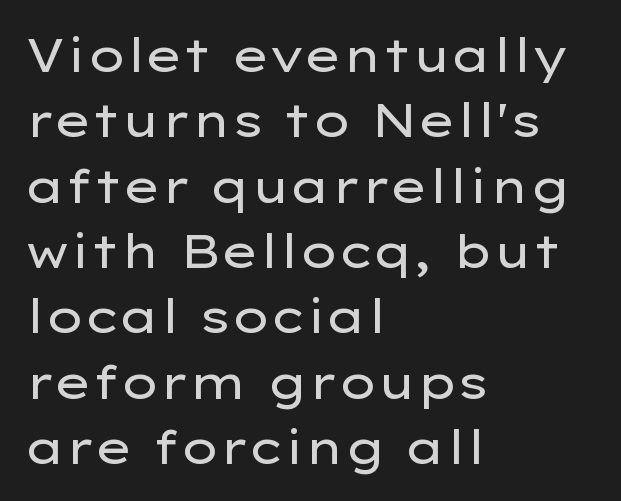
Tracking value appears to be zero — textbook default spacing. Descender tails drop into unmarked territory. Each letter keeps its own natural width here, so spacing adapts to shape. Horizontal bands of white between lines are of average thickness. If you drew a ruler down the left edge, every line would touch it. Do the letters lean? They stand straight.
